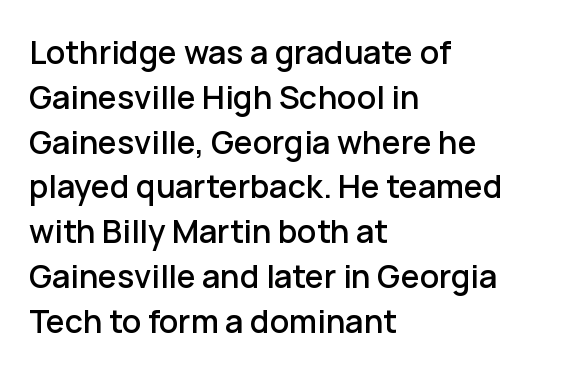
Q: Is the text italic (slanted)? A: No, it is upright.
Q: Is the typeface a serif or a sans-serif typeface? A: Sans-serif.
Q: Is the text underlined? A: No.
Q: How is the paragraph aligned? A: Left-aligned.
Q: Is the spacing between letters normal or unusually wide? A: Normal.
Q: Is the spacing between lines tight, normal or loose? A: Normal.
Q: Width (condensed, normal, or wide)? A: Normal.
Q: Stroke contrast? A: Low.
Q: x-height? A: Medium.
Q: Monospaced? A: No.
